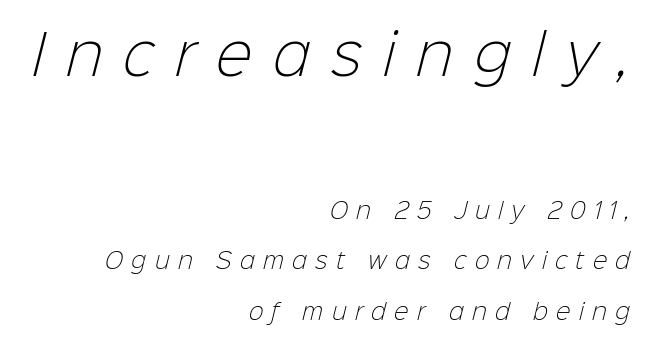
{"serif": "no", "bold": "no", "weight": "light", "width": "normal", "stroke_contrast": "low", "x_height": "medium", "monospaced": "no", "underline": "no", "align": "right", "line_spacing": "loose", "line_spacing_ratio": 2.29, "letter_spacing": "wide", "letter_spacing_em": 0.38, "larger_block": "first", "size_ratio": 2.5, "glyph_px": 55}
